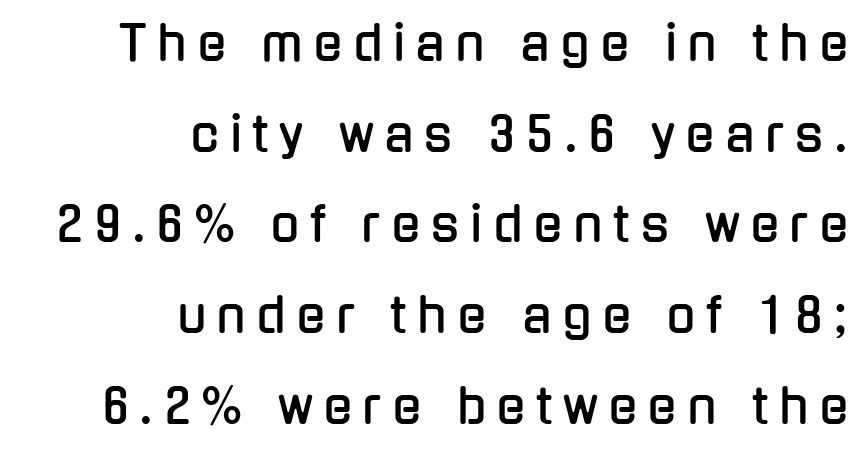
Q: Is the text italic (slanted)? A: No, it is upright.
Q: Is the typeface a serif or a sans-serif typeface? A: Sans-serif.
Q: Is the text underlined? A: No.
Q: How is the paragraph aligned? A: Right-aligned.
Q: Is the spacing between letters normal or unusually wide? A: Unusually wide.
Q: Width (condensed, normal, or wide)? A: Condensed.
Q: Stroke contrast? A: Low.
Q: x-height? A: Medium.
Q: Monospaced? A: No.
